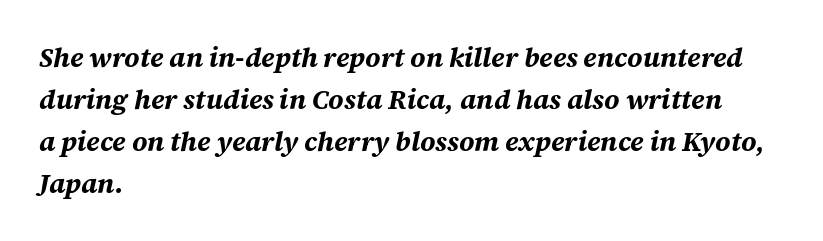
{"italic": "yes", "lean": "right", "slant_degrees": 12, "bold": "yes", "underline": "no", "align": "left", "line_spacing": "normal", "line_spacing_ratio": 1.55, "letter_spacing": "normal", "letter_spacing_em": 0.0, "glyph_px": 27}
